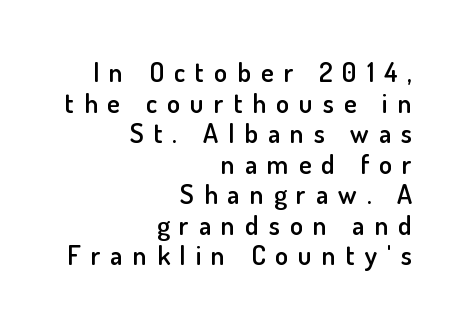
The image shows 27 px text type, upright; set right-aligned, tight line spacing (1.13x), unusually wide letter spacing (+0.37 em), not underlined.
